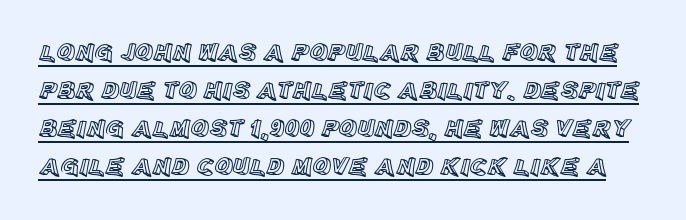
{"underline": "yes", "line_spacing": "normal", "line_spacing_ratio": 1.52, "letter_spacing": "normal", "letter_spacing_em": 0.0, "glyph_px": 25}
